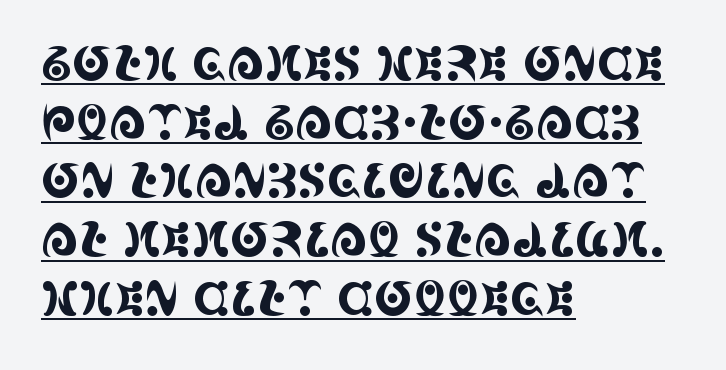
The image shows 47 px condensed serif type, upright; set left-aligned, normal line spacing (1.25x), normal letter spacing, underlined; a large x-height.
